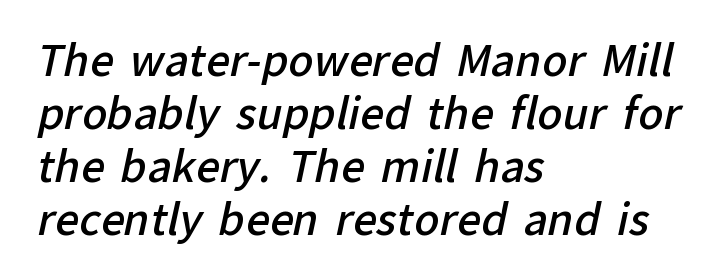
Q: Is the text bold? A: Semi-bold.
Q: Is the typeface a serif or a sans-serif typeface? A: Sans-serif.
Q: Is the text underlined? A: No.
Q: How is the paragraph aligned? A: Left-aligned.
Q: Is the spacing between letters normal or unusually wide? A: Normal.
Q: Is the spacing between lines tight, normal or loose? A: Normal.
Q: Width (condensed, normal, or wide)? A: Normal.
Q: Stroke contrast? A: Low.
Q: x-height? A: Medium.
Q: Monospaced? A: No.
